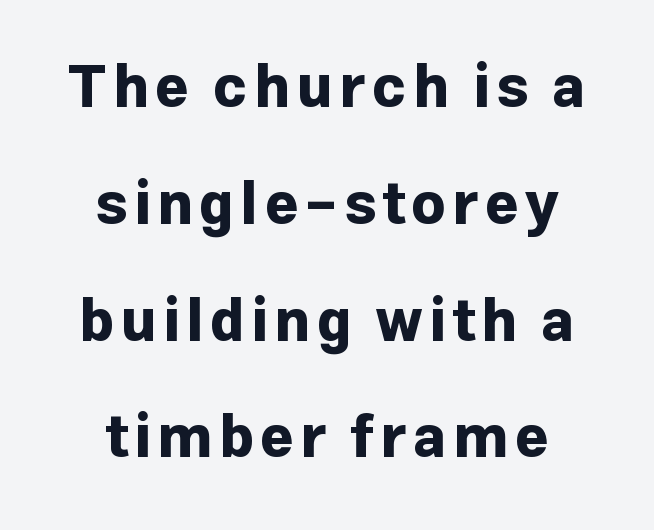
The image shows 59 px bold sans-serif type, upright; set centered, loose line spacing (1.98x), not underlined; low stroke contrast and a medium x-height.
